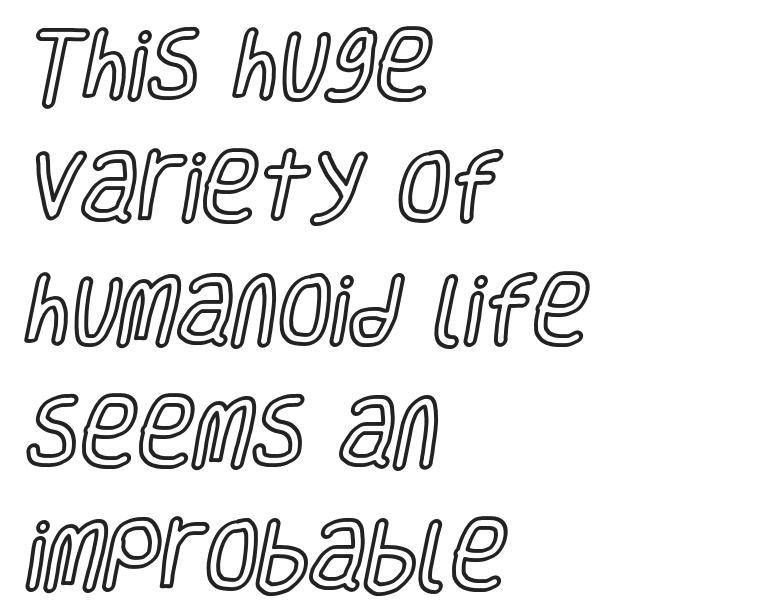
{"width": "condensed", "x_height": "large", "monospaced": "no", "underline": "no", "align": "left", "line_spacing": "normal", "line_spacing_ratio": 1.59, "letter_spacing": "normal", "letter_spacing_em": 0.0, "glyph_px": 77}
